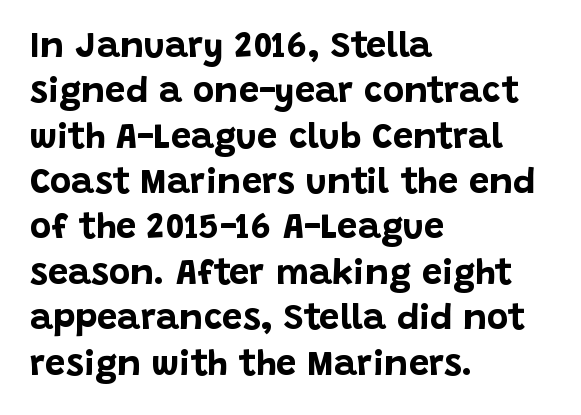
{"serif": "no", "italic": "no", "bold": "yes", "weight": "bold", "width": "normal", "stroke_contrast": "low", "x_height": "large", "monospaced": "no", "underline": "no", "align": "left", "line_spacing": "normal", "line_spacing_ratio": 1.26, "letter_spacing": "normal", "letter_spacing_em": 0.0, "glyph_px": 36}
